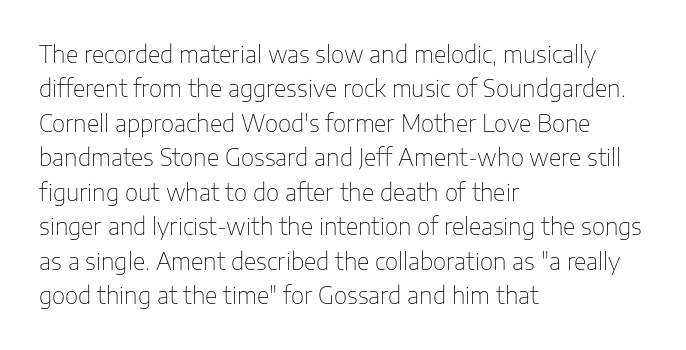
{"italic": "no", "bold": "no", "underline": "no", "align": "left", "line_spacing": "normal", "line_spacing_ratio": 1.5, "letter_spacing": "normal", "letter_spacing_em": 0.0, "glyph_px": 23}
